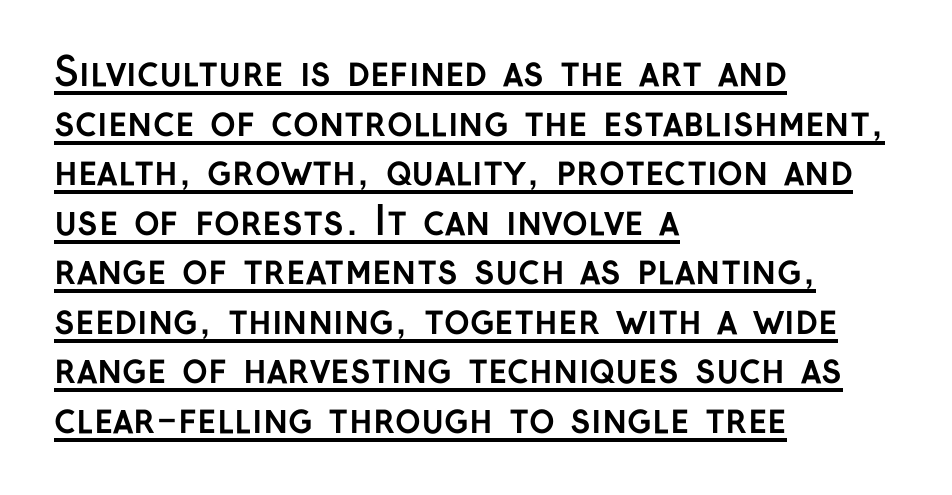
The image shows 39 px semibold sans-serif type, upright; set left-aligned, normal line spacing (1.27x), normal letter spacing, underlined; low stroke contrast and a medium x-height.
